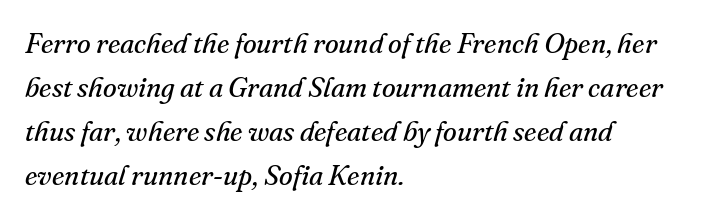
Proportional: the letters do not fall into vertical columns. Students, note that the glyphs here touch the page at normal intervals. Unbolded letterforms with no extra heft. The space between consecutive lines is moderate. Casual observation: everything's shoved over to the left.
